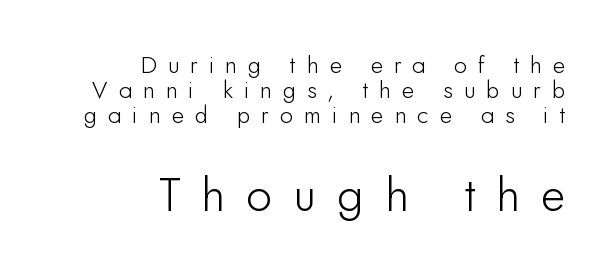
{"serif": "no", "italic": "no", "width": "normal", "stroke_contrast": "low", "x_height": "small", "monospaced": "no", "underline": "no", "align": "right", "line_spacing": "tight", "line_spacing_ratio": 1.05, "letter_spacing": "wide", "letter_spacing_em": 0.45, "larger_block": "second", "size_ratio": 1.96, "glyph_px": 47}
